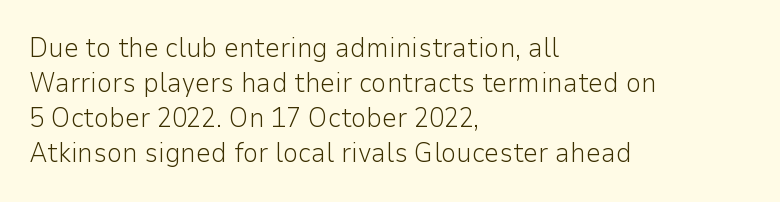
Style check: upright. Plain, unruled lines of type. The paragraph has a hard left edge and a soft right edge. This rendering leaves character spacing at its baseline value. A typesetter would call this leading conventional body-copy spacing. These glyphs show unthickened strokes, regular width or finer.
